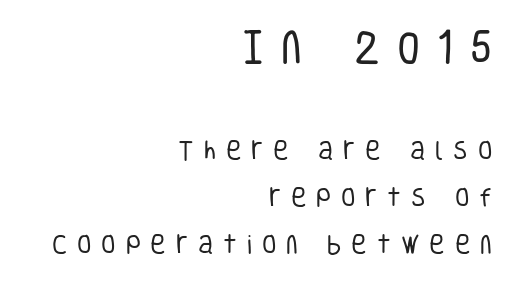
Q: Is the text bold? A: No.
Q: Is the text italic (slanted)? A: No, it is upright.
Q: Is the typeface a serif or a sans-serif typeface? A: Sans-serif.
Q: Is the text underlined? A: No.
Q: How is the paragraph aligned? A: Right-aligned.
Q: Is the spacing between letters normal or unusually wide? A: Unusually wide.
Q: Is the spacing between lines tight, normal or loose? A: Loose.
Q: Which block of text is set in a larger size, the first (top) or the second (bottom)? A: The first (top) one.
Q: Width (condensed, normal, or wide)? A: Condensed.
Q: Stroke contrast? A: Low.
Q: x-height? A: Large.
Q: Monospaced? A: No.
